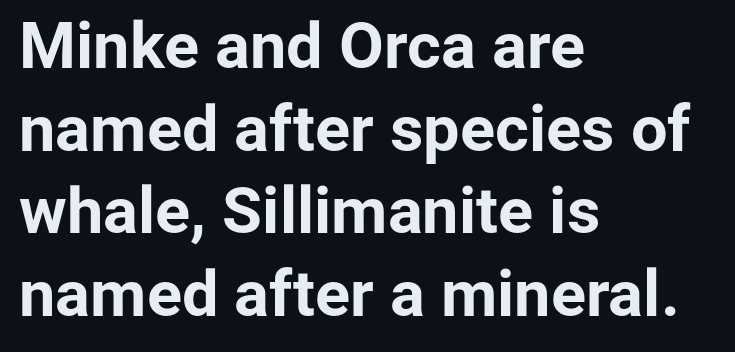
Characters remain perfectly vertical along every line. Examine the stroke ends and you'll find no serifs. Alignment: flush left. The face used here has the dense, thick strokes of a bold.
